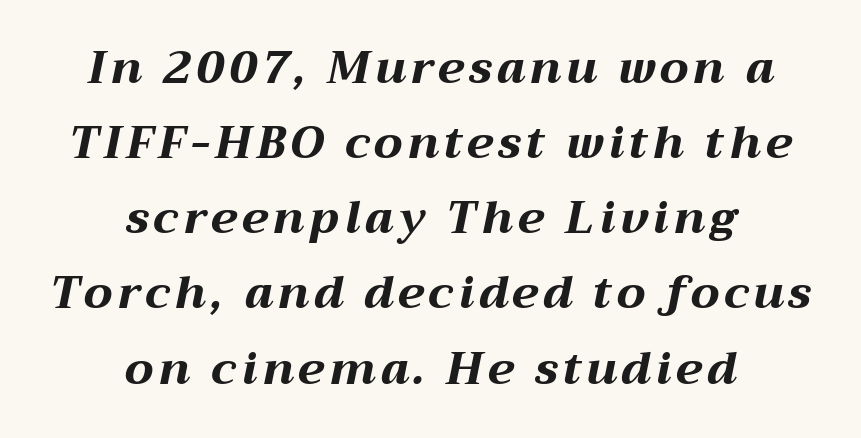
The image shows 45 px bold, wide type, italic (leaning right); set centered, normal line spacing (1.67x), not underlined; medium stroke contrast and a medium x-height.
